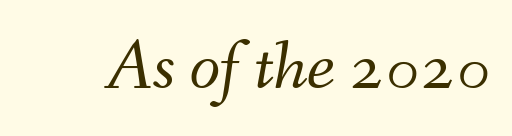
A bare baseline throughout the passage. Looks like regular typesetting: each glyph gets only the width it needs. The weight would be labelled regular, book, light, or lighter still. Compared with typical body copy, the letter spacing here is the same. You can tell it's italic because the verticals aren't actually vertical.
